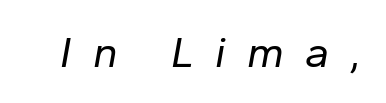
{"italic": "yes", "lean": "right", "slant_degrees": 10, "bold": "no", "weight": "regular", "width": "normal", "stroke_contrast": "low", "x_height": "medium", "monospaced": "no", "underline": "no", "letter_spacing": "wide", "letter_spacing_em": 0.48, "glyph_px": 44}
